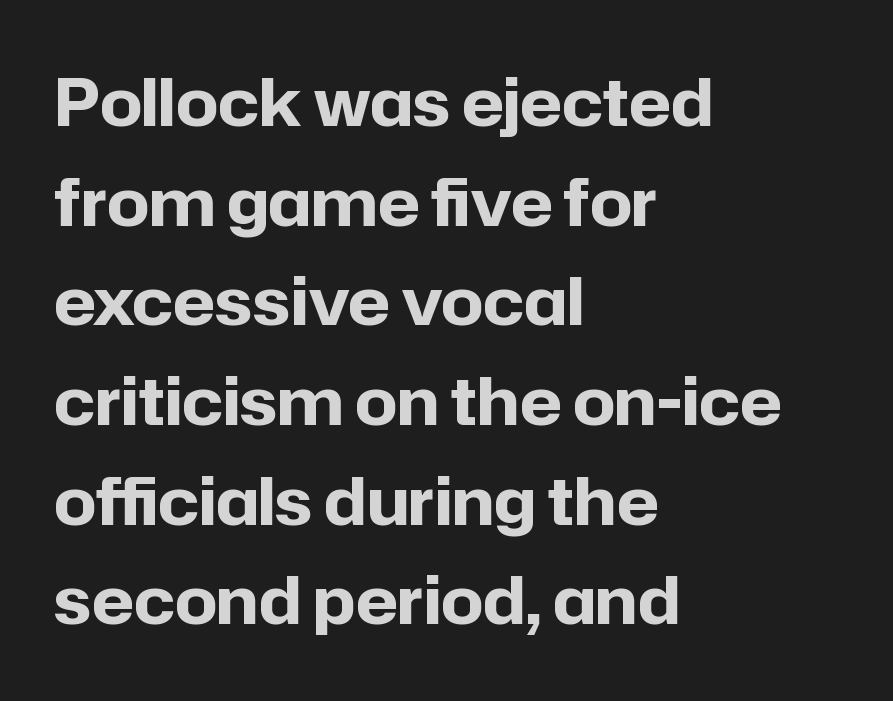
Q: Is the text bold? A: Yes.
Q: Is the text italic (slanted)? A: No, it is upright.
Q: Is the typeface a serif or a sans-serif typeface? A: Sans-serif.
Q: Is the text underlined? A: No.
Q: How is the paragraph aligned? A: Left-aligned.
Q: Is the spacing between letters normal or unusually wide? A: Normal.
Q: Is the spacing between lines tight, normal or loose? A: Normal.
Q: Width (condensed, normal, or wide)? A: Normal.
Q: Stroke contrast? A: Low.
Q: x-height? A: Medium.
Q: Monospaced? A: No.
